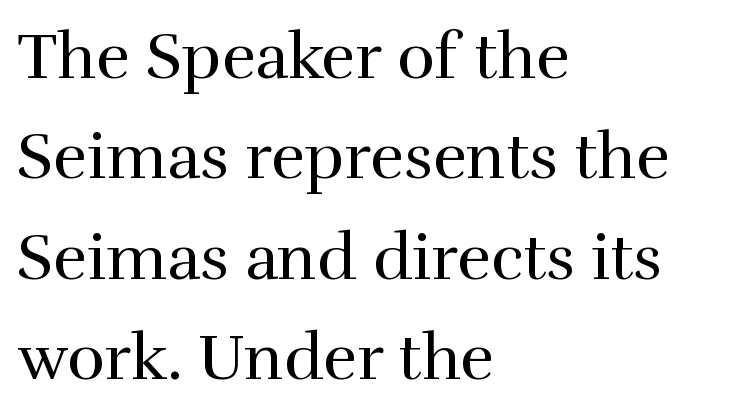
{"serif": "yes", "italic": "no", "bold": "no", "weight": "regular", "width": "normal", "x_height": "medium", "monospaced": "no", "underline": "no", "align": "left", "line_spacing": "normal", "line_spacing_ratio": 1.57, "letter_spacing": "normal", "letter_spacing_em": 0.0, "glyph_px": 64}
